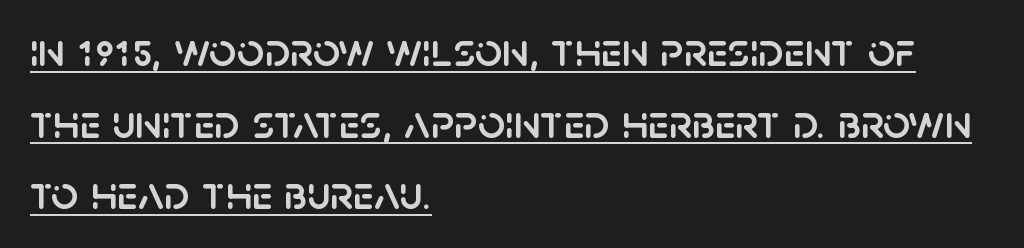
A rule runs beneath these lines of type. The characters display no serif detailing; their extremities are plain. A typesetter would call this proportional, since set widths differ per character. This sample is left-justified, so line endings fall wherever the words run out.
